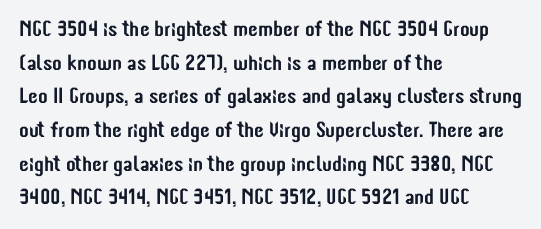
{"italic": "no", "underline": "no", "align": "left", "line_spacing": "normal", "line_spacing_ratio": 1.53, "letter_spacing": "normal", "letter_spacing_em": 0.0, "glyph_px": 22}
